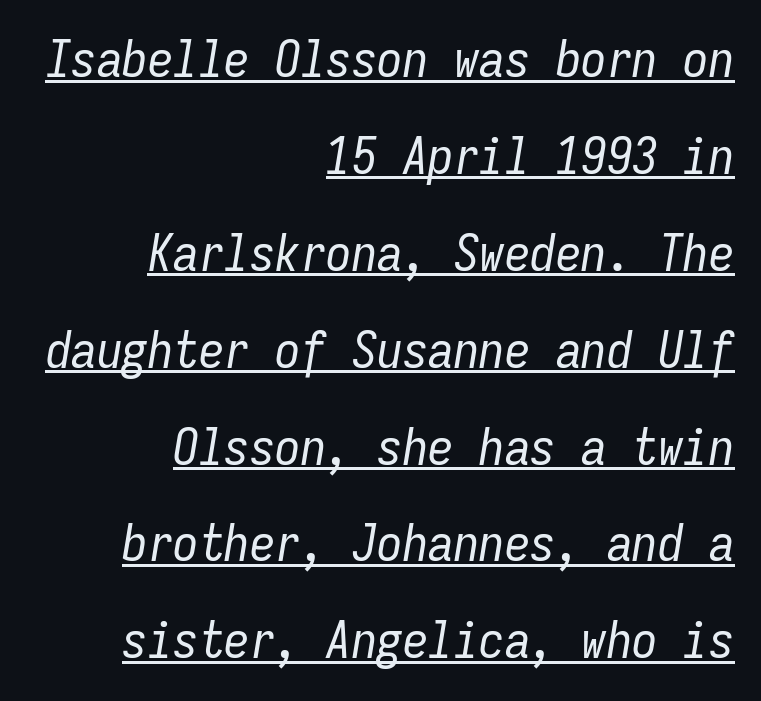
The image shows 51 px regular-weight, condensed type, italic (leaning right), monospaced; set right-aligned, loose line spacing (1.9x), normal letter spacing, underlined; low stroke contrast and a medium x-height.
